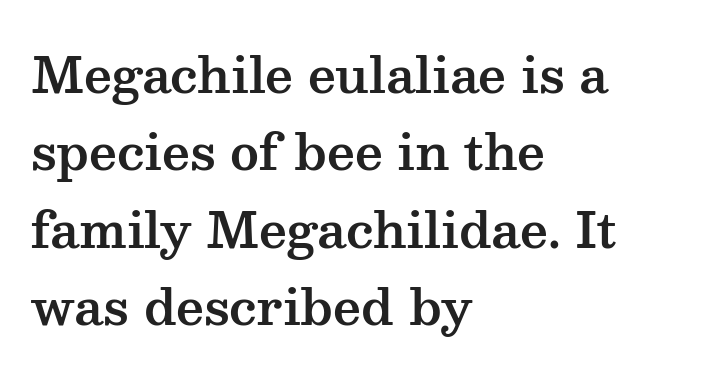
{"serif": "yes", "italic": "no", "width": "wide", "stroke_contrast": "medium", "x_height": "medium", "monospaced": "no", "underline": "no", "align": "left", "line_spacing": "normal", "line_spacing_ratio": 1.58, "letter_spacing": "normal", "letter_spacing_em": 0.0, "glyph_px": 49}
